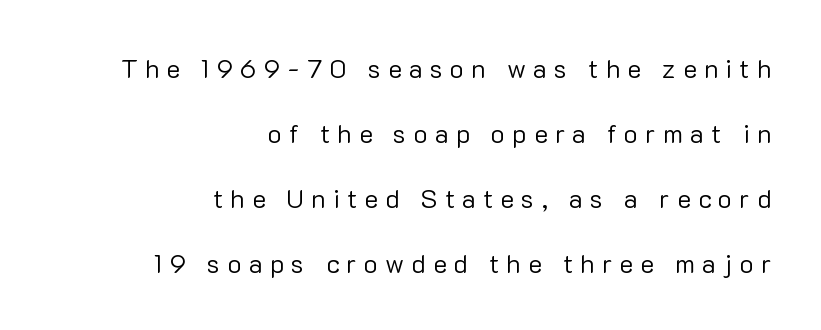
Q: Is the text bold? A: No.
Q: Is the text italic (slanted)? A: No, it is upright.
Q: Is the text underlined? A: No.
Q: How is the paragraph aligned? A: Right-aligned.
Q: Is the spacing between letters normal or unusually wide? A: Unusually wide.
Q: Is the spacing between lines tight, normal or loose? A: Loose.
